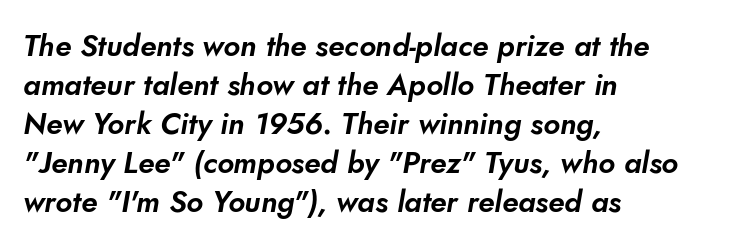
Reading down the block, your eye returns to a fixed left position each line. A bare baseline throughout the passage. The rendering uses natural spacing where letterforms have individual widths. Leading: standard.
